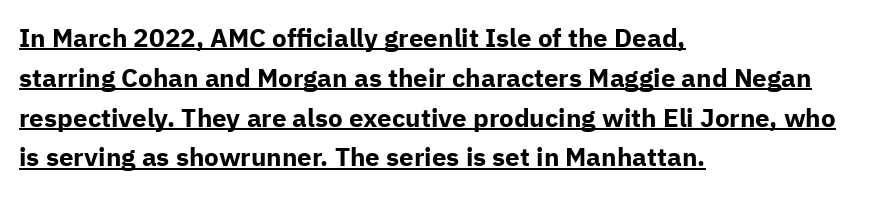
The image shows 26 px bold type, upright; set left-aligned, normal line spacing (1.53x), normal letter spacing, underlined.
